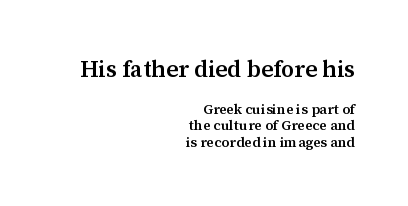
{"italic": "no", "bold": "semi", "underline": "no", "align": "right", "line_spacing_ratio": 1.19, "letter_spacing": "normal", "letter_spacing_em": 0.0, "larger_block": "first", "size_ratio": 1.64, "glyph_px": 23}
